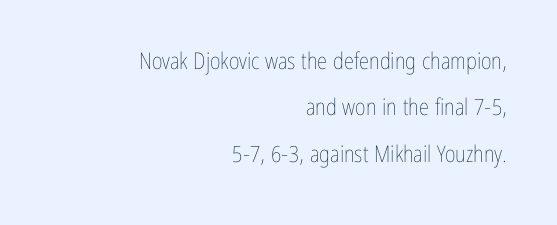
Bare-footed words on every line. Reading down the block, your eye finds every line finishing at a fixed right position. Is the letter spacing exaggerated? No — it looks like the ordinary default. Italic: no, the glyphs are upright roman. A typesetter would call this leading open, well beyond the default. The letters look calm and open, with moderate or lighter stems.
